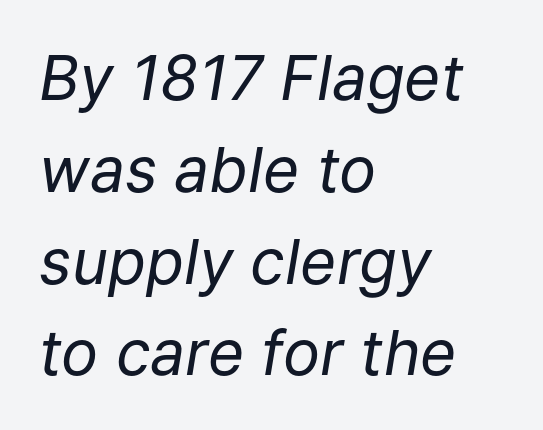
The image shows 62 px regular-weight type, italic (leaning right); set left-aligned, normal line spacing (1.48x), normal letter spacing, not underlined; low stroke contrast and a medium x-height.
